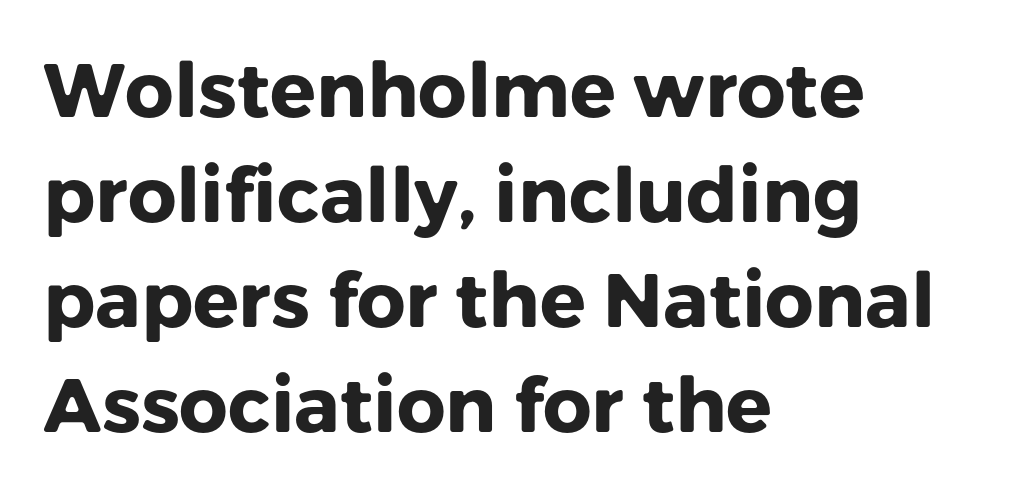
The image shows 76 px heavy sans-serif type, upright; set left-aligned, normal line spacing (1.38x), normal letter spacing, not underlined; low stroke contrast and a medium x-height.
